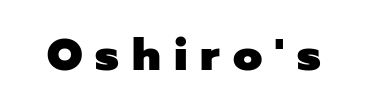
Emphasis by weight is at full strength: bold. The face used here is proportionally spaced, like ordinary book or web type. A bare baseline throughout the passage. When letters stand straight like this, we call the style roman or upright. Look at the bottom of the vertical strokes: they stop flat, with no serifs. The passage shown has open, widely tracked lettering throughout.
